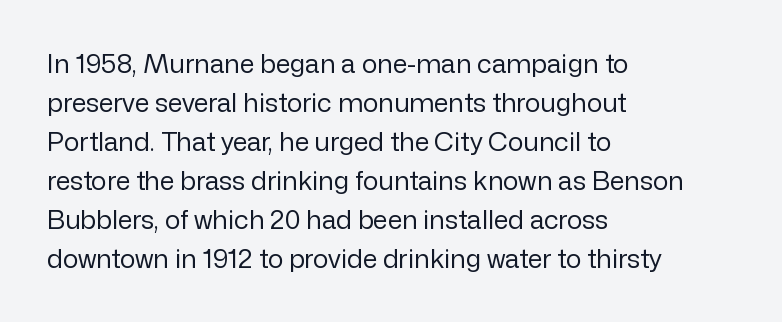
Each new line begins a customary step beneath the previous one. Students, note that the glyphs here touch the page at normal intervals. Letters rest on an invisible, unmarked baseline. Posture: upright roman.
